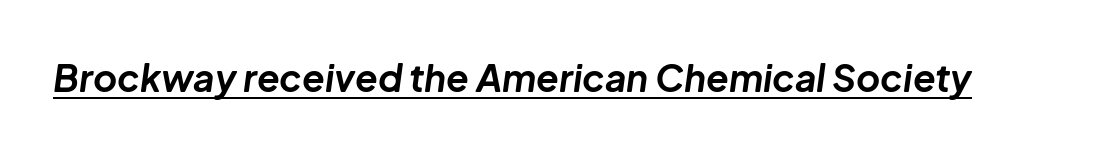
Does the lettering tilt? It does — this is italic. Notice how a bar underscores the lettering throughout. Do the characters align in a grid? No, the font is proportional. Strokes here are thick enough to call this a true bold.
